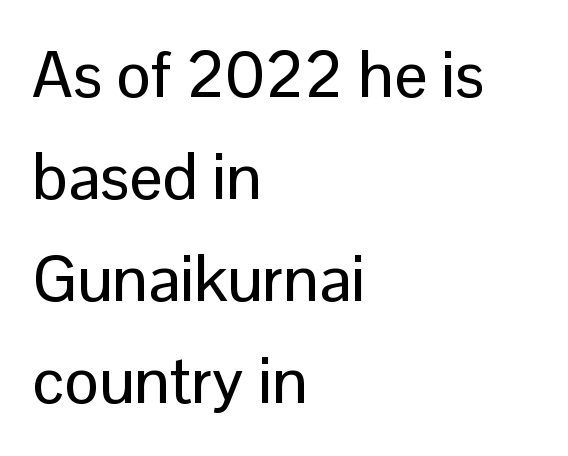
The rendering anchors every line to the left-hand side. This is the regular roman posture of the typeface. Varying glyph widths throughout — classic text-font behaviour. Plain, unruled lines of type.
